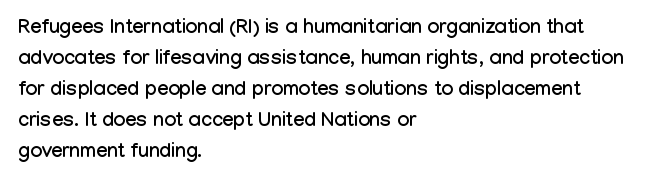
{"italic": "no", "underline": "no", "align": "left", "line_spacing": "normal", "line_spacing_ratio": 1.55, "letter_spacing": "normal", "letter_spacing_em": 0.0, "glyph_px": 20}
